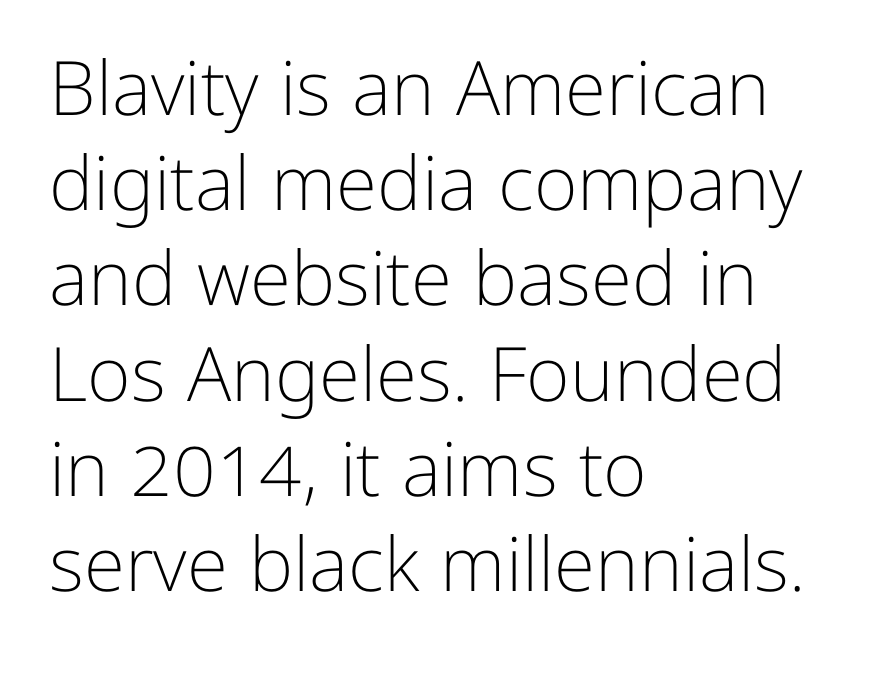
The image shows 75 px light sans-serif type, upright; set left-aligned, normal line spacing (1.27x), normal letter spacing, not underlined; low stroke contrast and a medium x-height.
